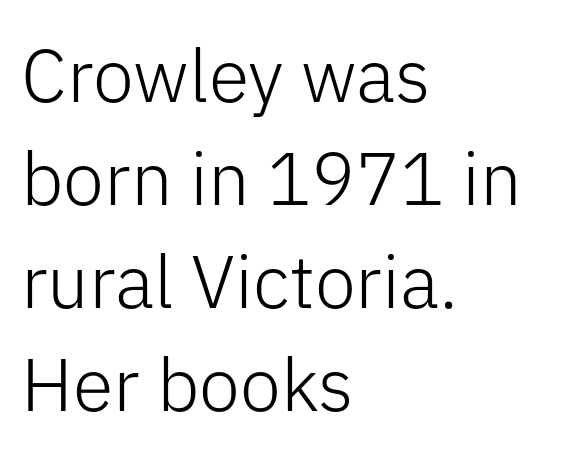
The image shows 74 px light sans-serif type, upright; set left-aligned, normal line spacing (1.39x), normal letter spacing, not underlined; low stroke contrast and a medium x-height.
